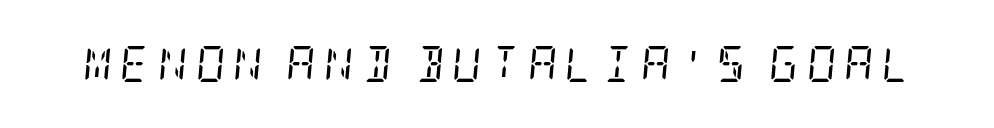
Underlining? Definitely not there. Emphasis-style slanted type is in use. The strokes carry an ordinary text weight at most. Honestly, the letter spacing is so wide it's the main thing you notice. Each letter's strokes conclude with small projecting serifs.
